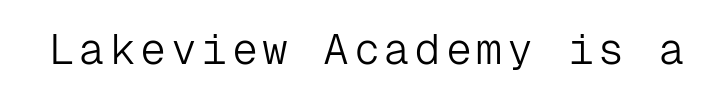
Q: Is the text bold? A: No.
Q: Is the text italic (slanted)? A: No, it is upright.
Q: Is the typeface a serif or a sans-serif typeface? A: Sans-serif.
Q: Is the text underlined? A: No.
Q: Width (condensed, normal, or wide)? A: Normal.
Q: Stroke contrast? A: Low.
Q: x-height? A: Medium.
Q: Monospaced? A: Yes.
